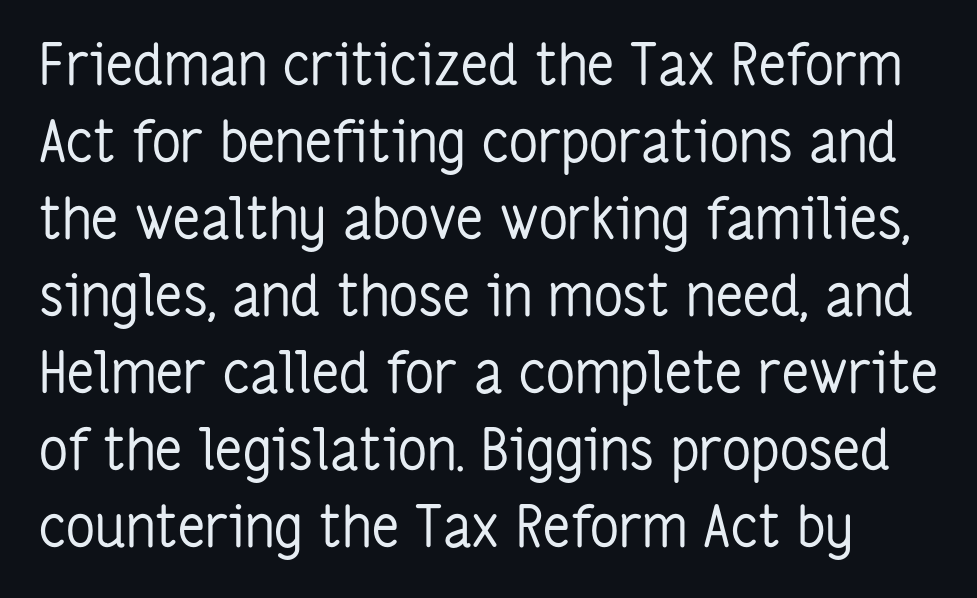
Nope, not italic — everything's standing straight. Does the leading feel generous? No, just average. No letter is thick-stroked: the sample isn't bold. Each letter keeps its own natural width here, so spacing adapts to shape.
